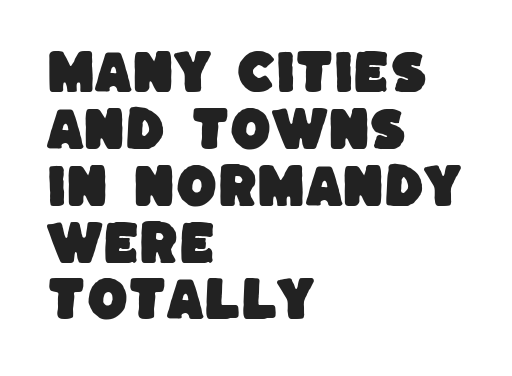
The image shows 47 px sans-serif type; set left-aligned, line spacing 1.21x, normal letter spacing, not underlined; low stroke contrast and a large x-height.
